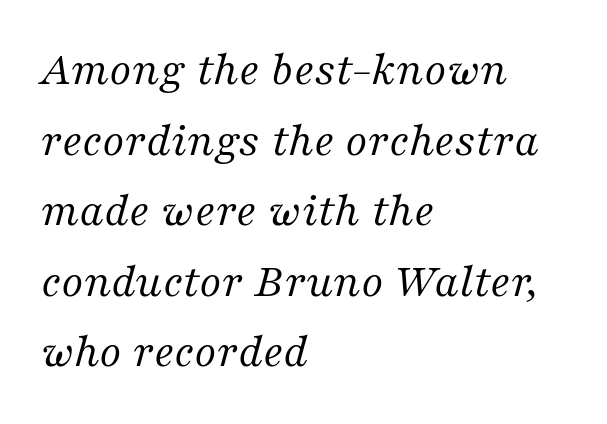
Q: Is the text bold? A: No.
Q: Is the text italic (slanted)? A: Yes, it leans right by about 16 degrees.
Q: Is the typeface a serif or a sans-serif typeface? A: Serif.
Q: Is the text underlined? A: No.
Q: How is the paragraph aligned? A: Left-aligned.
Q: Is the spacing between letters normal or unusually wide? A: Normal.
Q: Is the spacing between lines tight, normal or loose? A: Normal.
Q: Width (condensed, normal, or wide)? A: Normal.
Q: Stroke contrast? A: Medium.
Q: x-height? A: Medium.
Q: Monospaced? A: No.
